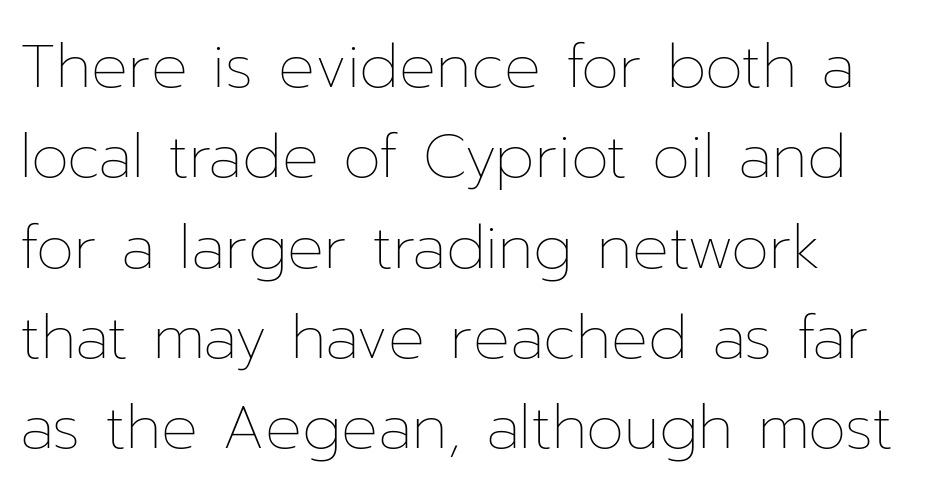
A student would call this left alignment; a typographer would say flush left, rag right. Letter spacing: default. The string is rendered with underlining switched off. This block has exactly the height ordinary leading produces. Looks like regular typesetting: each glyph gets only the width it needs.
